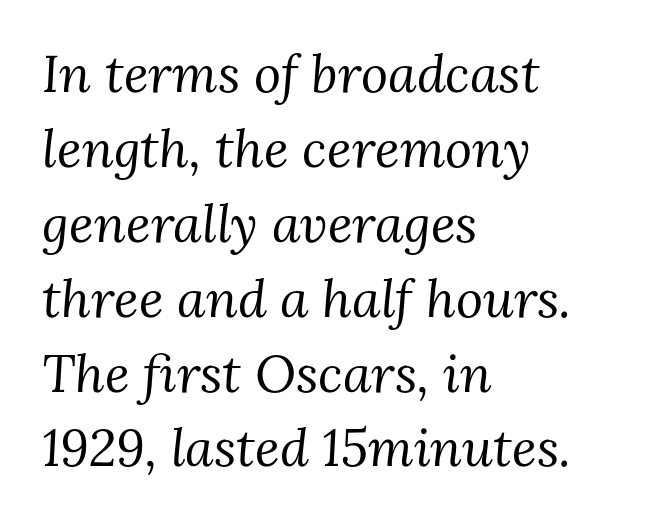
Q: Is the text bold? A: No.
Q: Is the text italic (slanted)? A: Yes, it leans right by about 3 degrees.
Q: Is the typeface a serif or a sans-serif typeface? A: Serif.
Q: Is the text underlined? A: No.
Q: How is the paragraph aligned? A: Left-aligned.
Q: Is the spacing between letters normal or unusually wide? A: Normal.
Q: Is the spacing between lines tight, normal or loose? A: Normal.
Q: Width (condensed, normal, or wide)? A: Normal.
Q: Stroke contrast? A: Medium.
Q: x-height? A: Medium.
Q: Monospaced? A: No.
